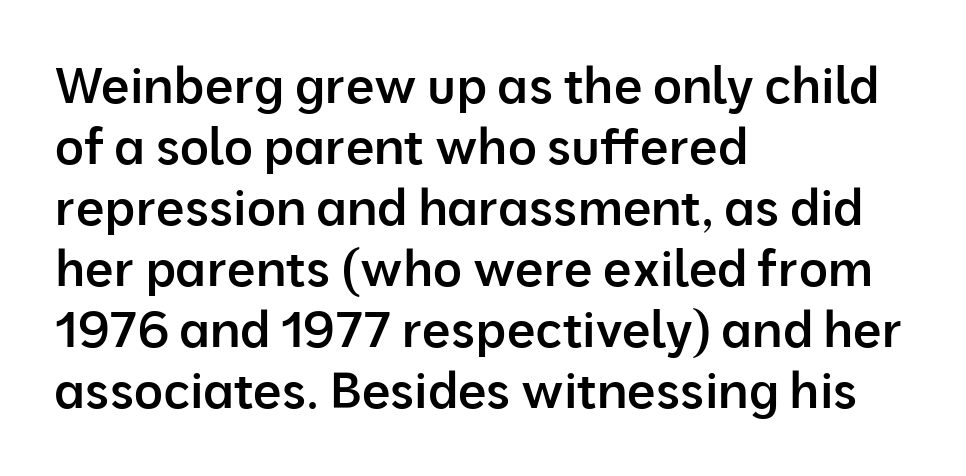
{"serif": "no", "italic": "no", "bold": "semi", "weight": "semibold", "width": "normal", "stroke_contrast": "low", "x_height": "medium", "monospaced": "no", "underline": "no", "align": "left", "line_spacing_ratio": 1.22, "letter_spacing": "normal", "letter_spacing_em": 0.0, "glyph_px": 50}
